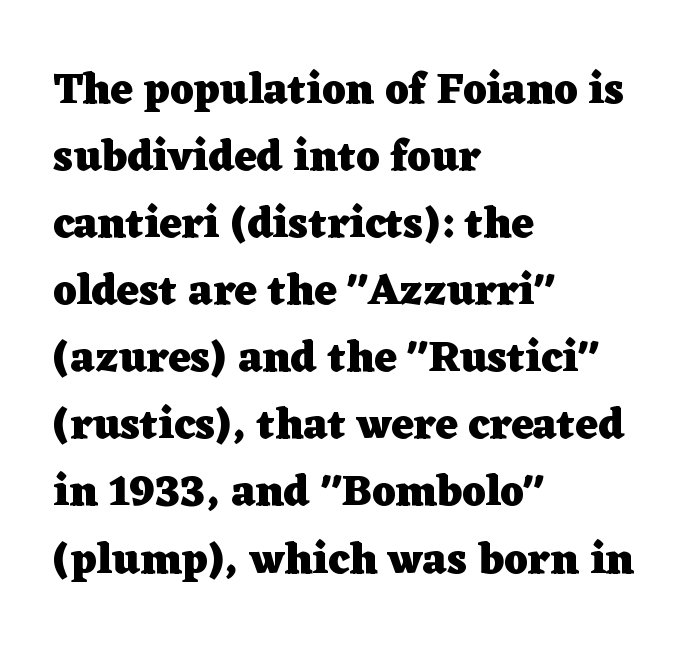
Q: Is the text bold? A: Yes.
Q: Is the text italic (slanted)? A: No, it is upright.
Q: Is the typeface a serif or a sans-serif typeface? A: Serif.
Q: Is the text underlined? A: No.
Q: How is the paragraph aligned? A: Left-aligned.
Q: Is the spacing between letters normal or unusually wide? A: Normal.
Q: Is the spacing between lines tight, normal or loose? A: Normal.
Q: Width (condensed, normal, or wide)? A: Wide.
Q: Stroke contrast? A: Low.
Q: x-height? A: Medium.
Q: Monospaced? A: No.
